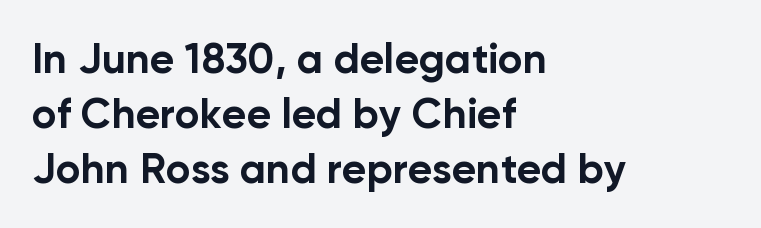
{"serif": "no", "italic": "no", "bold": "yes", "weight": "bold", "width": "normal", "stroke_contrast": "low", "x_height": "medium", "monospaced": "no", "underline": "no", "align": "left", "line_spacing": "normal", "line_spacing_ratio": 1.31, "letter_spacing": "normal", "letter_spacing_em": 0.0, "glyph_px": 42}
